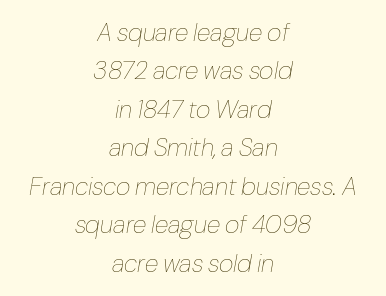
The image shows 25 px text type, italic (leaning right); set centered, normal line spacing (1.54x), normal letter spacing, not underlined.
